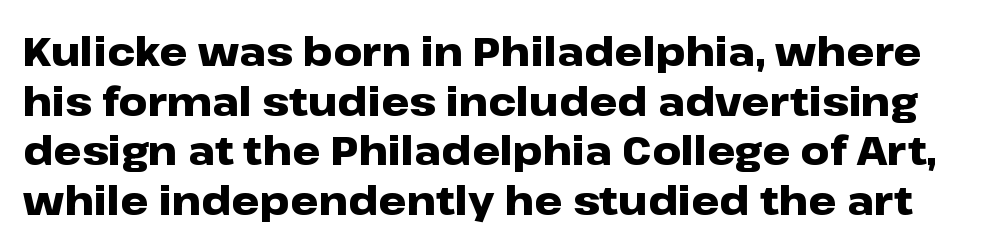
{"serif": "no", "italic": "no", "bold": "yes", "weight": "heavy", "width": "wide", "stroke_contrast": "low", "x_height": "medium", "monospaced": "no", "underline": "no", "line_spacing_ratio": 1.24, "letter_spacing": "normal", "letter_spacing_em": 0.0, "glyph_px": 40}
